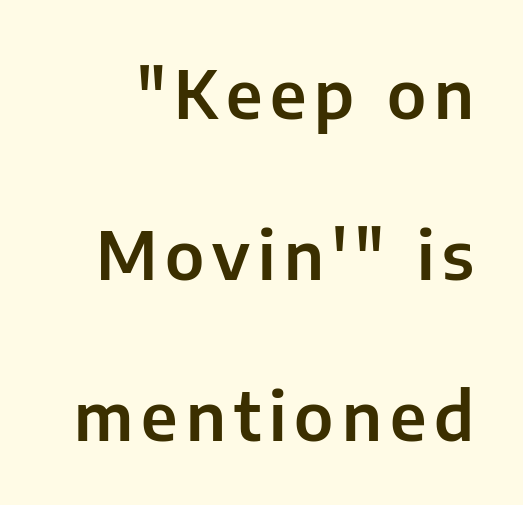
The image shows 67 px sans-serif type, upright; set loose line spacing (2.4x), not underlined; low stroke contrast and a medium x-height.
